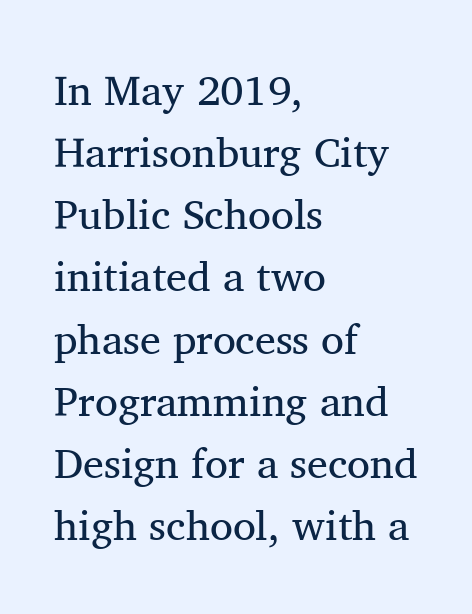
The image shows 42 px regular-weight serif type, upright; set left-aligned, normal line spacing (1.48x), normal letter spacing, not underlined; medium stroke contrast and a medium x-height.
